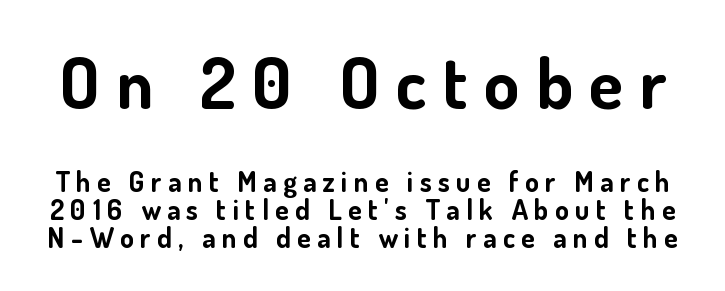
Q: Is the text bold? A: Yes.
Q: Is the text italic (slanted)? A: No, it is upright.
Q: Is the typeface a serif or a sans-serif typeface? A: Sans-serif.
Q: Is the text underlined? A: No.
Q: Is the spacing between letters normal or unusually wide? A: Unusually wide.
Q: Is the spacing between lines tight, normal or loose? A: Tight.
Q: Which block of text is set in a larger size, the first (top) or the second (bottom)? A: The first (top) one.
Q: Width (condensed, normal, or wide)? A: Normal.
Q: Stroke contrast? A: Low.
Q: x-height? A: Small.
Q: Monospaced? A: No.
